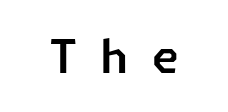
{"serif": "no", "width": "normal", "stroke_contrast": "low", "x_height": "medium", "underline": "no", "letter_spacing": "wide", "letter_spacing_em": 0.49, "glyph_px": 46}
